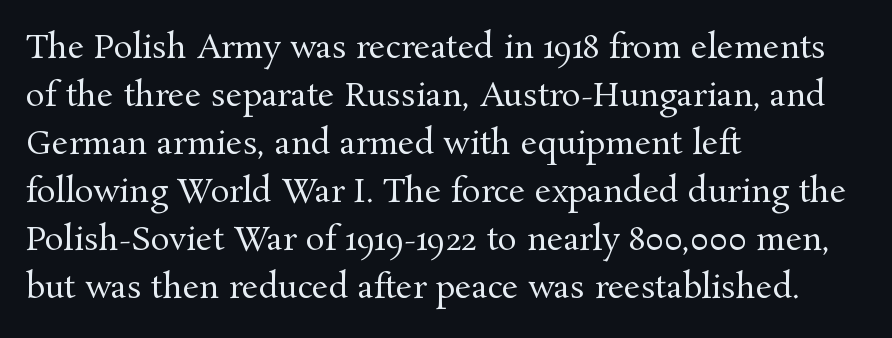
The image shows 32 px regular-weight serif type, upright; set left-aligned, normal line spacing (1.5x), normal letter spacing, not underlined; medium stroke contrast and a medium x-height.
